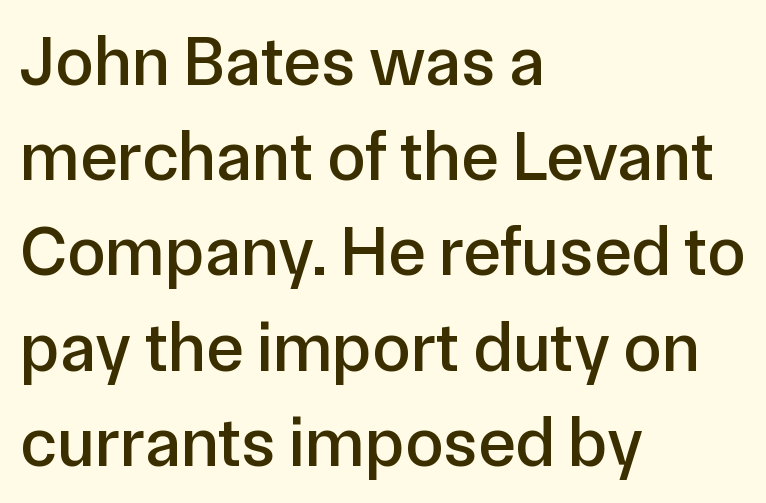
The image shows 70 px sans-serif type, upright; set left-aligned, normal line spacing (1.36x), normal letter spacing, not underlined; low stroke contrast and a medium x-height.
